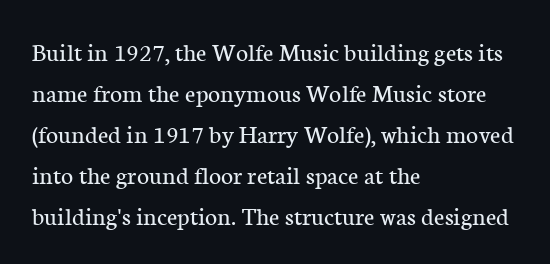
{"italic": "no", "bold": "no", "underline": "no", "align": "left", "line_spacing": "normal", "line_spacing_ratio": 1.58, "letter_spacing": "normal", "letter_spacing_em": 0.0, "glyph_px": 26}
